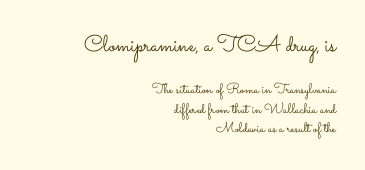
The image shows 23 px text type; set right-aligned, normal line spacing (1.39x), normal letter spacing, not underlined; the first (top) block is 1.64x larger.
